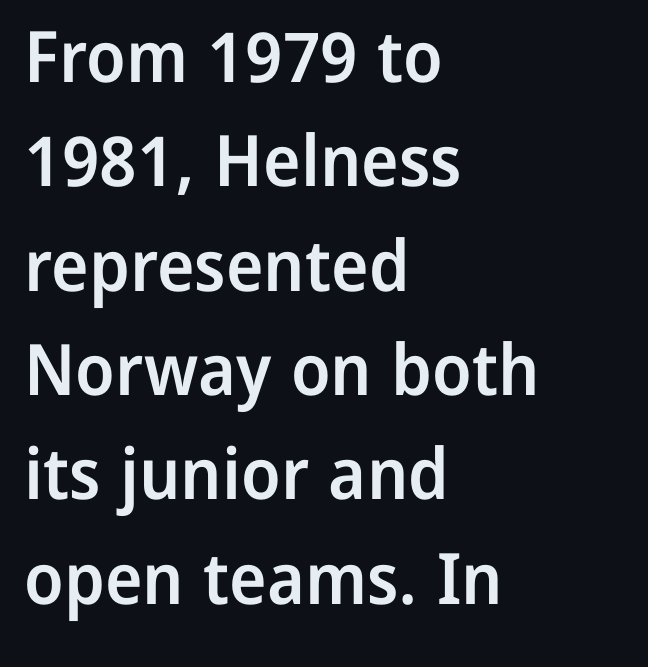
{"serif": "no", "italic": "no", "bold": "semi", "weight": "semibold", "width": "normal", "stroke_contrast": "low", "x_height": "medium", "monospaced": "no", "underline": "no", "align": "left", "line_spacing": "normal", "line_spacing_ratio": 1.47, "letter_spacing": "normal", "letter_spacing_em": 0.0, "glyph_px": 71}
